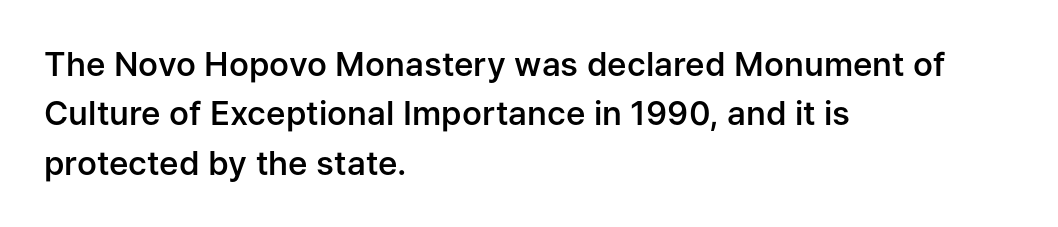
{"serif": "no", "italic": "no", "bold": "semi", "weight": "semibold", "width": "normal", "stroke_contrast": "low", "x_height": "medium", "monospaced": "no", "underline": "no", "align": "left", "line_spacing": "normal", "line_spacing_ratio": 1.5, "letter_spacing": "normal", "letter_spacing_em": 0.0, "glyph_px": 33}
